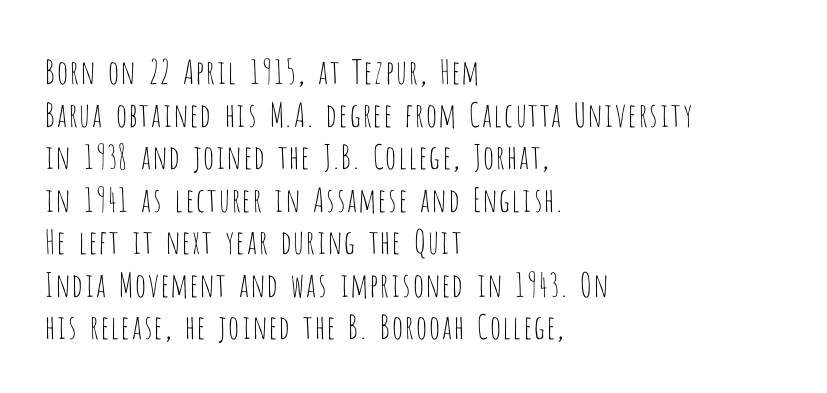
Quick note: underline off. Reading down the block, your eye returns to a fixed left position each line. Regular leading. Stroke thickness stays within the range of a standard reading face or lighter.
